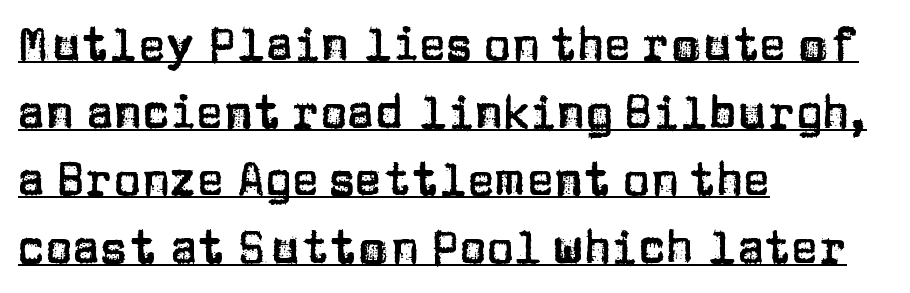
The tracking reads as untouched default to a designer's eye. The vertical gap from one line to the next is medium. The face used here appears with an underline applied. The lines in this sample share a left origin and differ only in where they stop.
